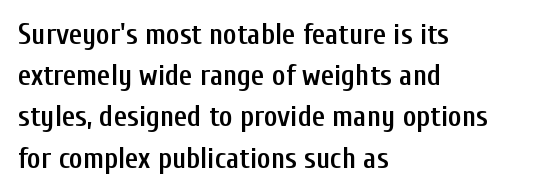
Q: Is the text bold? A: Semi-bold.
Q: Is the text italic (slanted)? A: No, it is upright.
Q: Is the typeface a serif or a sans-serif typeface? A: Sans-serif.
Q: Is the text underlined? A: No.
Q: How is the paragraph aligned? A: Left-aligned.
Q: Is the spacing between letters normal or unusually wide? A: Normal.
Q: Is the spacing between lines tight, normal or loose? A: Normal.
Q: Width (condensed, normal, or wide)? A: Condensed.
Q: Stroke contrast? A: Low.
Q: x-height? A: Medium.
Q: Monospaced? A: No.
